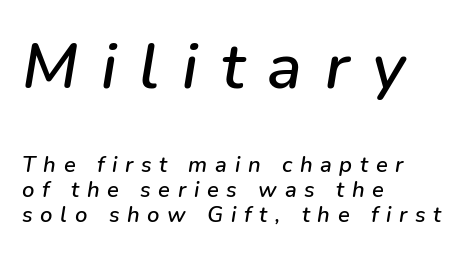
Q: Is the text italic (slanted)? A: Yes, it leans right by about 9 degrees.
Q: Is the text underlined? A: No.
Q: How is the paragraph aligned? A: Left-aligned.
Q: Is the spacing between letters normal or unusually wide? A: Unusually wide.
Q: Is the spacing between lines tight, normal or loose? A: Tight.
Q: Which block of text is set in a larger size, the first (top) or the second (bottom)? A: The first (top) one.
Q: Width (condensed, normal, or wide)? A: Normal.
Q: Stroke contrast? A: Low.
Q: x-height? A: Medium.
Q: Monospaced? A: No.
